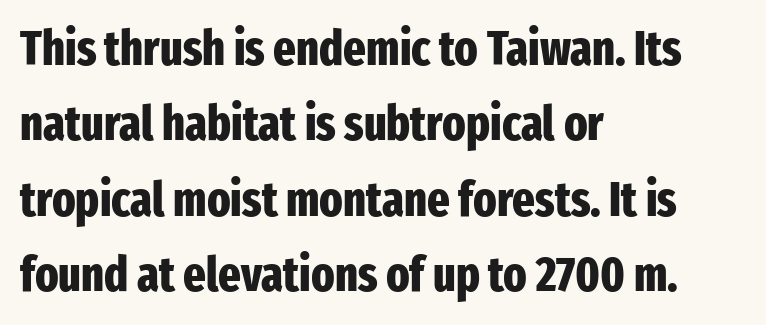
Leading matches the norm, producing a regular column. If you drew a ruler down the left edge, every line would touch it. The rendering uses natural spacing where letterforms have individual widths. A clean baseline with only descenders dipping below it. The characters look thick and weighty, a clear bold. This is sans-serif lettering, the kind often seen on screens and signage.
